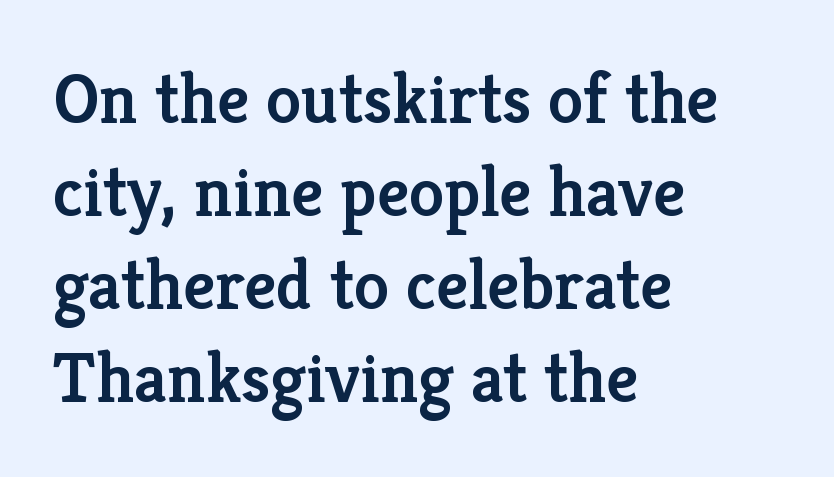
Q: Is the text bold? A: Semi-bold.
Q: Is the text italic (slanted)? A: No, it is upright.
Q: Is the typeface a serif or a sans-serif typeface? A: Serif.
Q: Is the text underlined? A: No.
Q: How is the paragraph aligned? A: Left-aligned.
Q: Is the spacing between letters normal or unusually wide? A: Normal.
Q: Is the spacing between lines tight, normal or loose? A: Normal.
Q: Width (condensed, normal, or wide)? A: Normal.
Q: Stroke contrast? A: Low.
Q: x-height? A: Medium.
Q: Monospaced? A: No.
